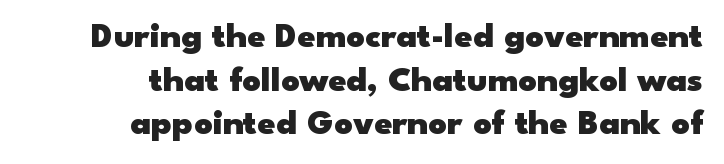
The image shows 36 px heavy, wide sans-serif type, upright; set right-aligned, line spacing 1.21x, normal letter spacing, not underlined; low stroke contrast and a small x-height.
